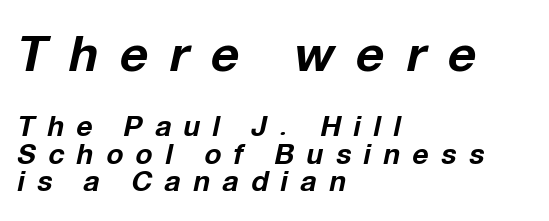
The font is running at its bold setting. This sample has the flowing, uneven cadence of proportional lettering. Emphasis-style slanted type is in use. A typesetter would call this leading minimal, almost set solid.
